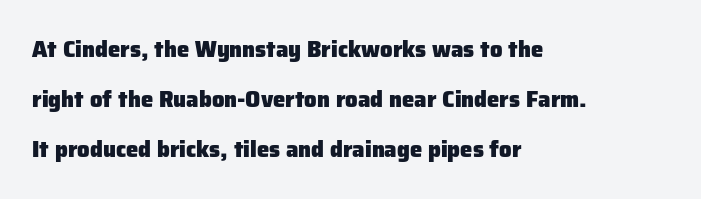
Is there much room between lines? Yes — plenty of vertical air separates them. Pretty heavy lettering here — definitely bold. Compared with typical body copy, the letter spacing here is the same. The ragged edge is on the right, which tells us the setting is flush left. Nope, not italic — everything's standing straight. Letters rest on an invisible, unmarked baseline.
